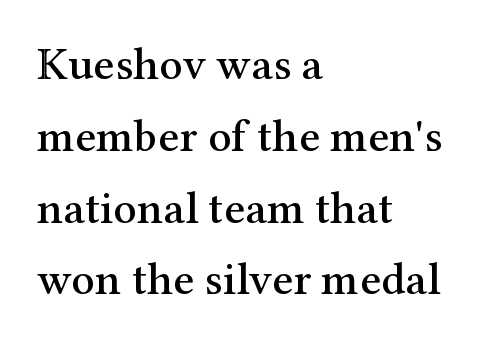
The font's upright variant was chosen for this text. Successive baselines arrive at the customary interval. Left-aligned paragraph, ragged on the right. Short note: letters normally spaced. Each letter keeps its own natural width here, so spacing adapts to shape. In terms of letterform style, serifs are clearly present.
